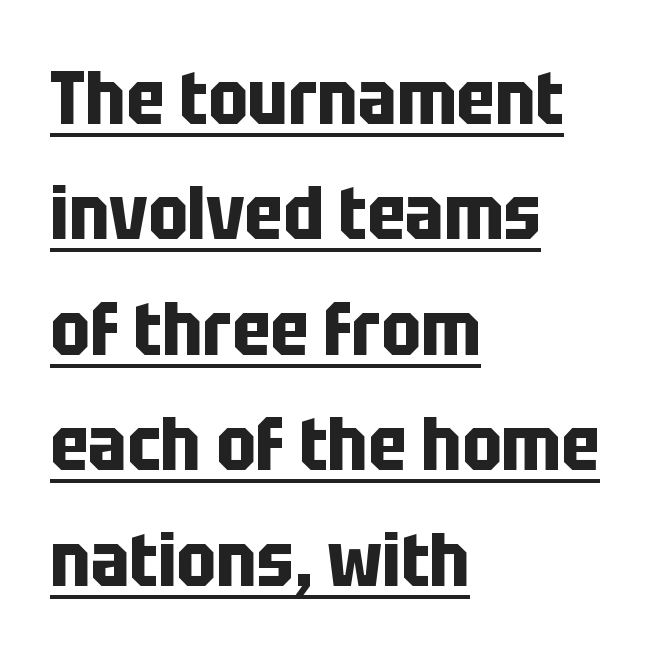
Q: Is the text bold? A: Yes.
Q: Is the text italic (slanted)? A: No, it is upright.
Q: Is the typeface a serif or a sans-serif typeface? A: Sans-serif.
Q: Is the text underlined? A: Yes.
Q: How is the paragraph aligned? A: Left-aligned.
Q: Is the spacing between letters normal or unusually wide? A: Normal.
Q: Is the spacing between lines tight, normal or loose? A: Normal.
Q: Width (condensed, normal, or wide)? A: Condensed.
Q: Stroke contrast? A: Low.
Q: x-height? A: Large.
Q: Monospaced? A: No.
